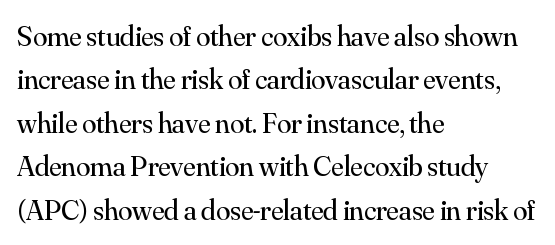
The image shows 29 px regular-weight serif type, upright; set left-aligned, normal line spacing (1.5x), normal letter spacing, not underlined; medium stroke contrast and a small x-height.
